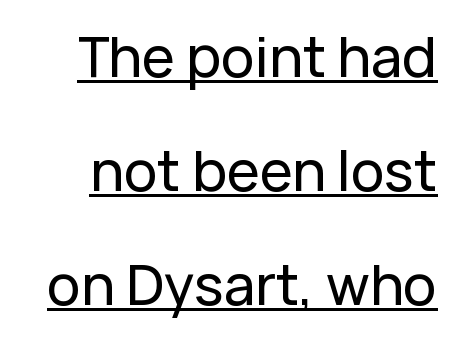
{"serif": "no", "italic": "no", "width": "normal", "stroke_contrast": "low", "x_height": "medium", "monospaced": "no", "underline": "yes", "line_spacing": "loose", "line_spacing_ratio": 2.04, "letter_spacing": "normal", "letter_spacing_em": 0.0, "glyph_px": 56}
